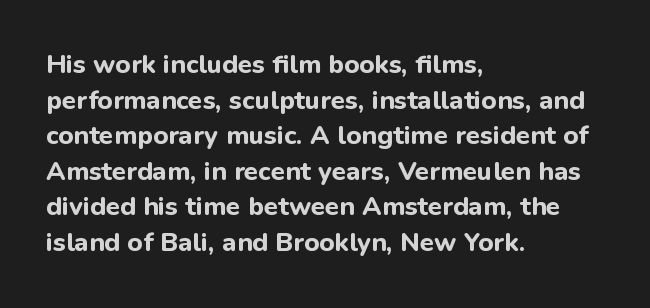
Q: Is the text bold? A: Yes.
Q: Is the text italic (slanted)? A: No, it is upright.
Q: Is the text underlined? A: No.
Q: How is the paragraph aligned? A: Left-aligned.
Q: Is the spacing between letters normal or unusually wide? A: Normal.
Q: Is the spacing between lines tight, normal or loose? A: Normal.
